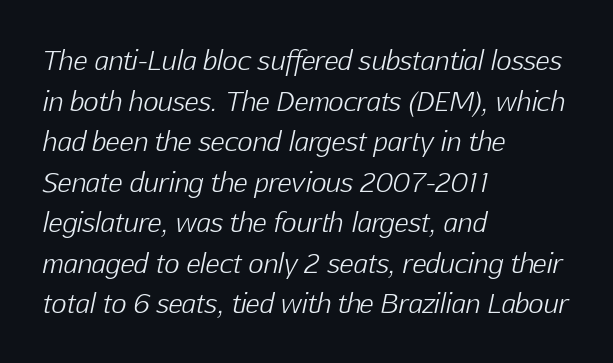
The image shows 26 px text type, italic (leaning right); set left-aligned, normal line spacing (1.56x), normal letter spacing, not underlined.
